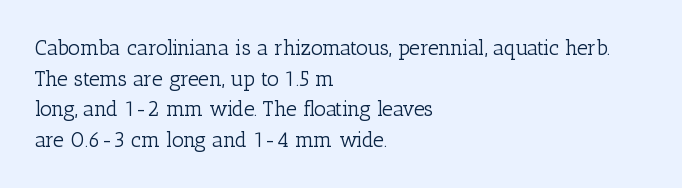
{"italic": "no", "bold": "no", "underline": "no", "align": "left", "line_spacing": "normal", "line_spacing_ratio": 1.46, "letter_spacing": "normal", "letter_spacing_em": 0.0, "glyph_px": 21}
